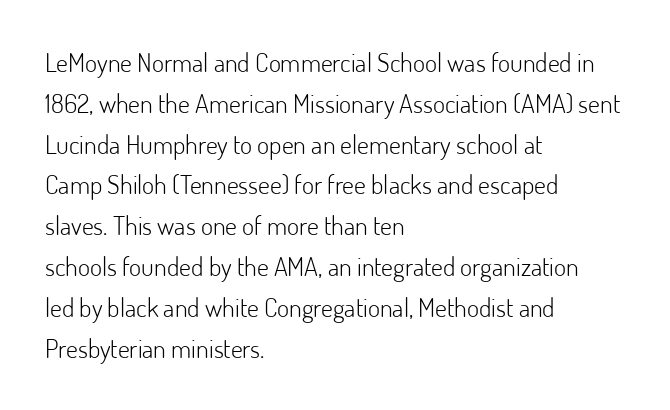
The gap between lines stays unmarked. No extra tracking has been applied to these lines. Does the leading feel generous? No, just average. Short and long lines alike share a common starting point at left.
